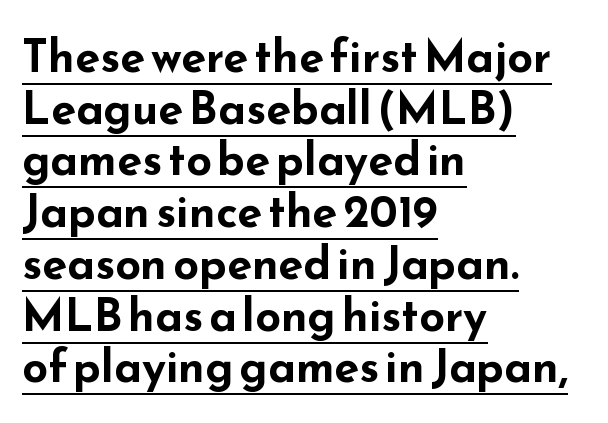
The setting favours the left margin, as ordinary paragraphs usually do. The font's upright variant was chosen for this text. This is underlined copy, the kind a proofreader might mark for attention. You can tell from the bare stems that sans-serif type was used. Standard letterfit; no display-style spreading of the glyphs.
